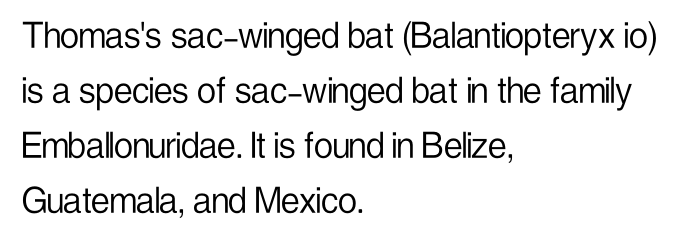
{"serif": "no", "italic": "no", "bold": "no", "weight": "light", "width": "condensed", "stroke_contrast": "low", "x_height": "medium", "monospaced": "no", "underline": "no", "align": "left", "line_spacing": "normal", "line_spacing_ratio": 1.31, "letter_spacing": "normal", "letter_spacing_em": 0.0, "glyph_px": 42}
